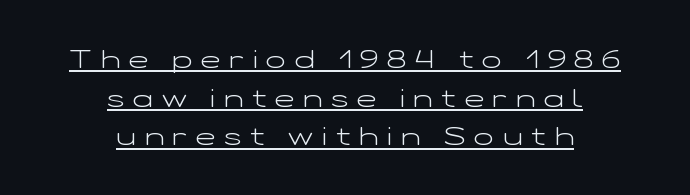
Q: Is the text bold? A: No.
Q: Is the text italic (slanted)? A: No, it is upright.
Q: Is the text underlined? A: Yes.
Q: How is the paragraph aligned? A: Centered.
Q: Is the spacing between letters normal or unusually wide? A: Unusually wide.
Q: Is the spacing between lines tight, normal or loose? A: Normal.
